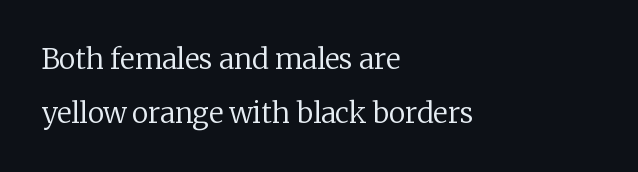
The image shows 28 px regular-weight serif type, upright; set left-aligned, loose line spacing (1.92x), normal letter spacing, not underlined; low stroke contrast and a medium x-height.
